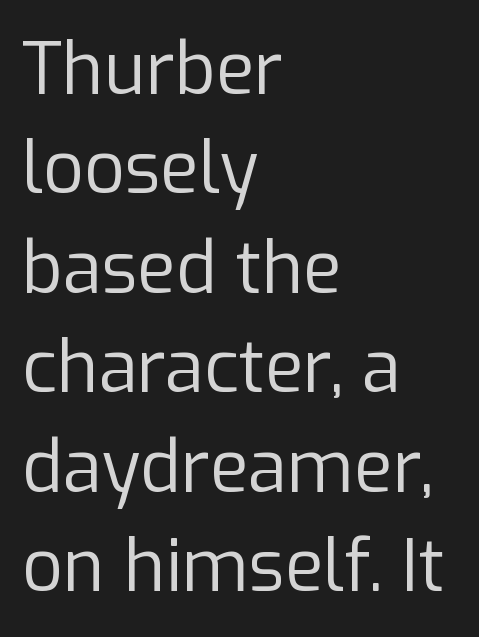
The image shows 71 px regular-weight sans-serif type, upright; set left-aligned, normal line spacing (1.4x), normal letter spacing, not underlined; low stroke contrast and a medium x-height.
